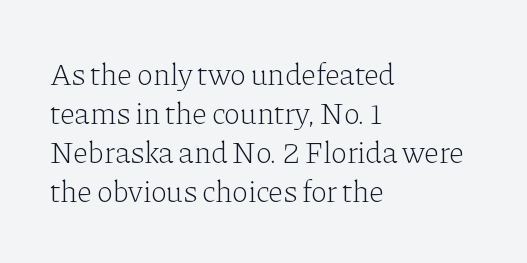
Letter spacing: default. Stems here are at most as thick as an everyday book face. Ordinary non-slanted type is in use. Normally led — the rows are evenly, conventionally spaced. Has an underline been added? It has not.
